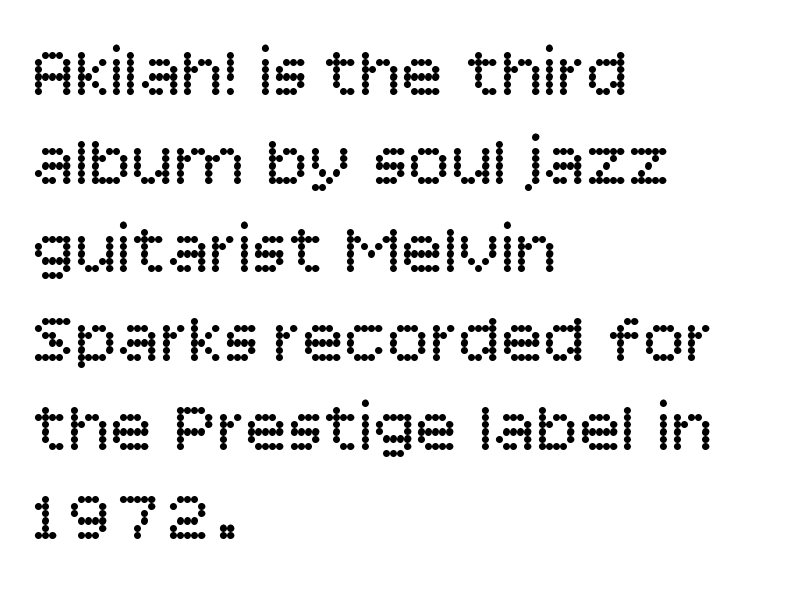
The passage shown stacks its lines at a standard gap. A sans-serif font was chosen for this passage. A classic flush-left, rag-right setting is used for this passage. A typesetter would call this zero additional tracking. The letters stand upright; this is a roman face.
